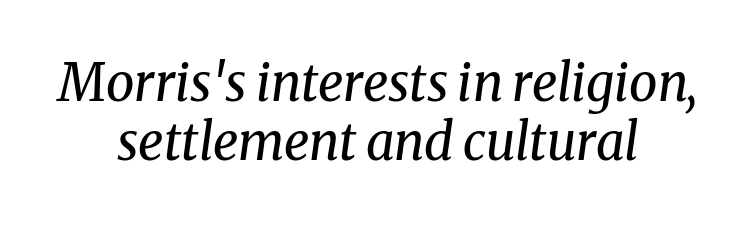
Q: Is the text bold? A: No.
Q: Is the text italic (slanted)? A: Yes, it leans right by about 8 degrees.
Q: Is the typeface a serif or a sans-serif typeface? A: Serif.
Q: Is the text underlined? A: No.
Q: How is the paragraph aligned? A: Centered.
Q: Is the spacing between letters normal or unusually wide? A: Normal.
Q: Width (condensed, normal, or wide)? A: Normal.
Q: Stroke contrast? A: Medium.
Q: x-height? A: Medium.
Q: Monospaced? A: No.
